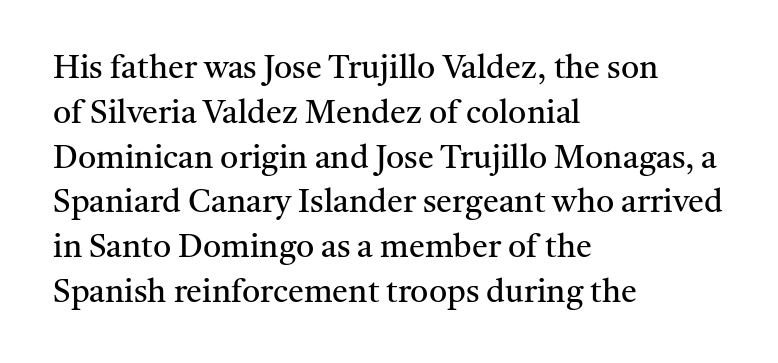
The image shows 32 px regular-weight serif type, upright; set left-aligned, normal line spacing (1.4x), normal letter spacing, not underlined; medium stroke contrast and a medium x-height.
